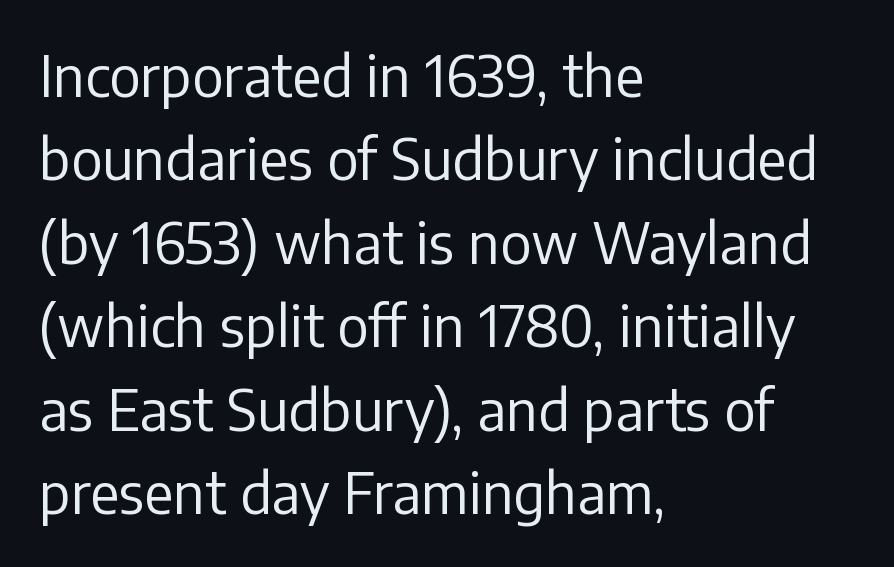
The image shows 56 px regular-weight sans-serif type, upright; set left-aligned, normal line spacing (1.49x), normal letter spacing, not underlined; low stroke contrast and a medium x-height.
